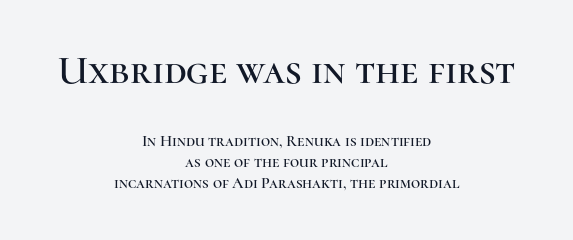
Quick note: underline off. Every row of glyphs is offset so its center matches the block's center. A typesetter would call this zero additional tracking. You could not count columns in this text — the font is proportionally spaced.
